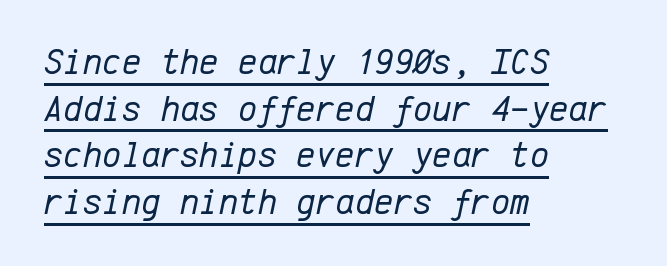
{"italic": "yes", "lean": "right", "slant_degrees": 12, "bold": "no", "weight": "regular", "width": "normal", "stroke_contrast": "low", "x_height": "medium", "monospaced": "yes", "underline": "yes", "align": "left", "line_spacing": "normal", "line_spacing_ratio": 1.26, "letter_spacing": "normal", "letter_spacing_em": 0.0, "glyph_px": 37}
